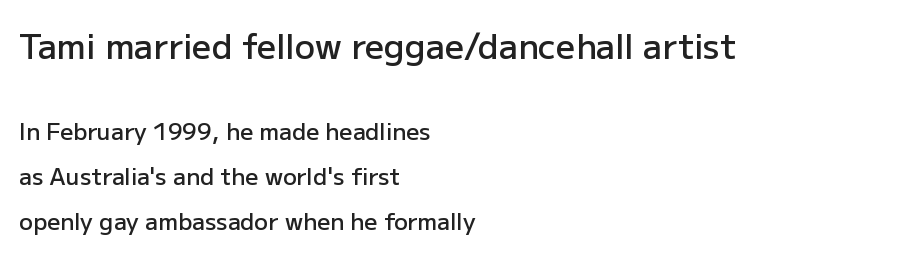
Q: Is the text bold? A: Semi-bold.
Q: Is the text italic (slanted)? A: No, it is upright.
Q: Is the typeface a serif or a sans-serif typeface? A: Sans-serif.
Q: Is the text underlined? A: No.
Q: How is the paragraph aligned? A: Left-aligned.
Q: Is the spacing between letters normal or unusually wide? A: Normal.
Q: Is the spacing between lines tight, normal or loose? A: Loose.
Q: Which block of text is set in a larger size, the first (top) or the second (bottom)? A: The first (top) one.
Q: Width (condensed, normal, or wide)? A: Normal.
Q: Stroke contrast? A: Low.
Q: x-height? A: Medium.
Q: Monospaced? A: No.
